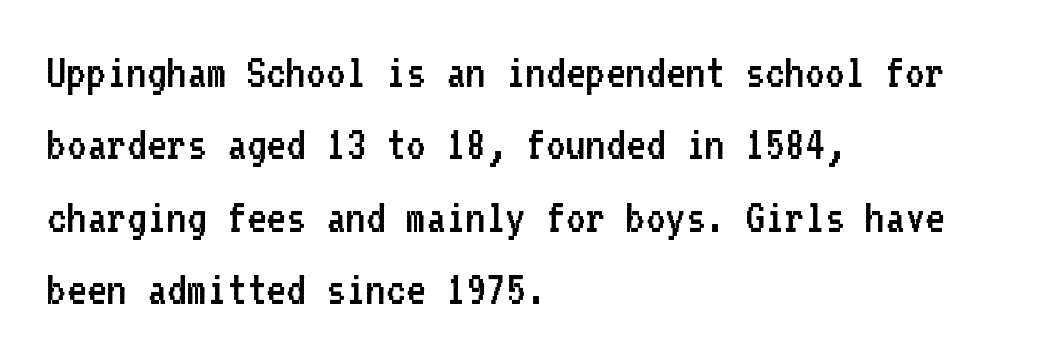
Q: Is the text bold? A: No.
Q: Is the text italic (slanted)? A: No, it is upright.
Q: Is the typeface a serif or a sans-serif typeface? A: Sans-serif.
Q: Is the text underlined? A: No.
Q: How is the paragraph aligned? A: Left-aligned.
Q: Is the spacing between letters normal or unusually wide? A: Normal.
Q: Is the spacing between lines tight, normal or loose? A: Normal.
Q: Width (condensed, normal, or wide)? A: Normal.
Q: Stroke contrast? A: Low.
Q: x-height? A: Medium.
Q: Monospaced? A: Yes.
